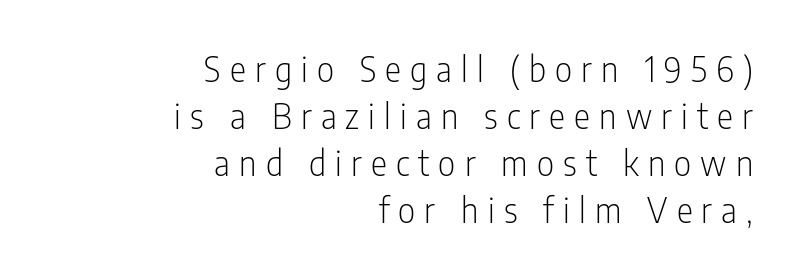
{"serif": "no", "italic": "no", "bold": "no", "weight": "light", "width": "condensed", "stroke_contrast": "low", "x_height": "medium", "monospaced": "no", "underline": "no", "align": "right", "line_spacing": "normal", "line_spacing_ratio": 1.38, "letter_spacing": "wide", "letter_spacing_em": 0.27, "glyph_px": 34}
